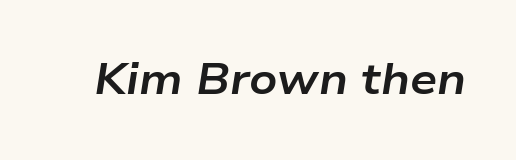
{"italic": "yes", "lean": "right", "slant_degrees": 9, "bold": "yes", "weight": "bold", "width": "wide", "stroke_contrast": "low", "x_height": "medium", "monospaced": "no", "underline": "no", "letter_spacing": "normal", "letter_spacing_em": 0.0, "glyph_px": 43}
